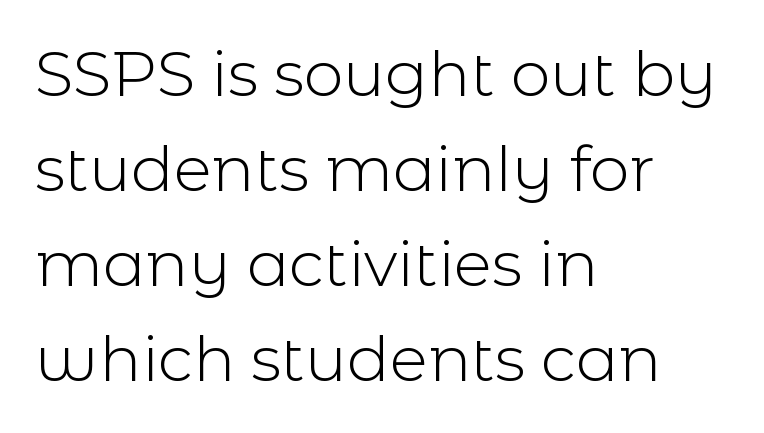
The image shows 63 px light sans-serif type, upright; set left-aligned, normal line spacing (1.51x), normal letter spacing, not underlined; a medium x-height.
